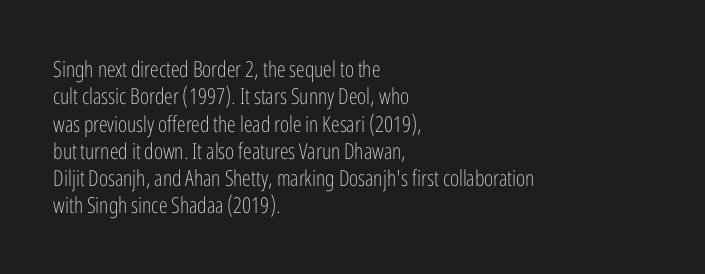
The image shows 22 px text type, upright; set left-aligned, line spacing 1.24x, normal letter spacing, not underlined.
